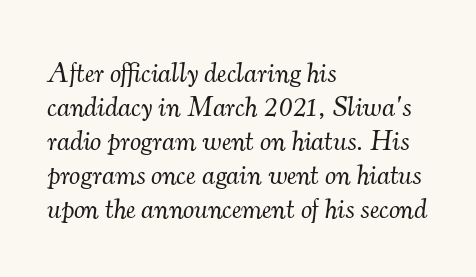
The image shows 28 px light serif type, italic (leaning right); set left-aligned, line spacing 1.21x, normal letter spacing, not underlined; medium stroke contrast and a small x-height.
